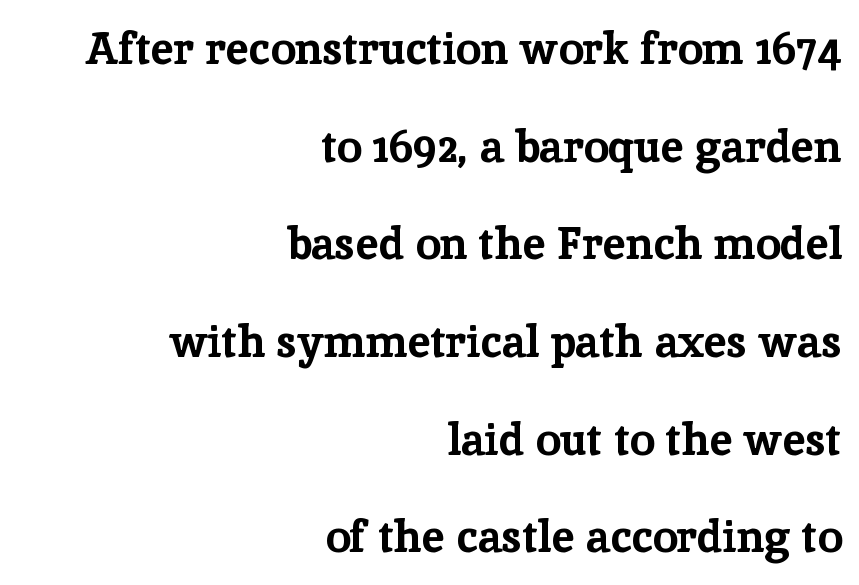
{"serif": "yes", "italic": "no", "bold": "yes", "weight": "bold", "width": "normal", "stroke_contrast": "low", "x_height": "medium", "monospaced": "no", "underline": "no", "align": "right", "line_spacing": "loose", "line_spacing_ratio": 2.17, "letter_spacing": "normal", "letter_spacing_em": 0.0, "glyph_px": 45}
